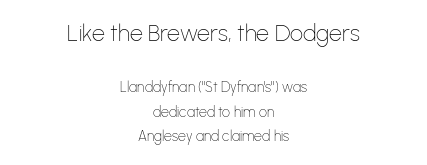
The block sitting higher on the canvas is the one with enlarged characters. Just letters on the line, the space beneath them empty. A roman cut, with each character standing at attention. These glyphs show unthickened strokes, regular width or finer.
